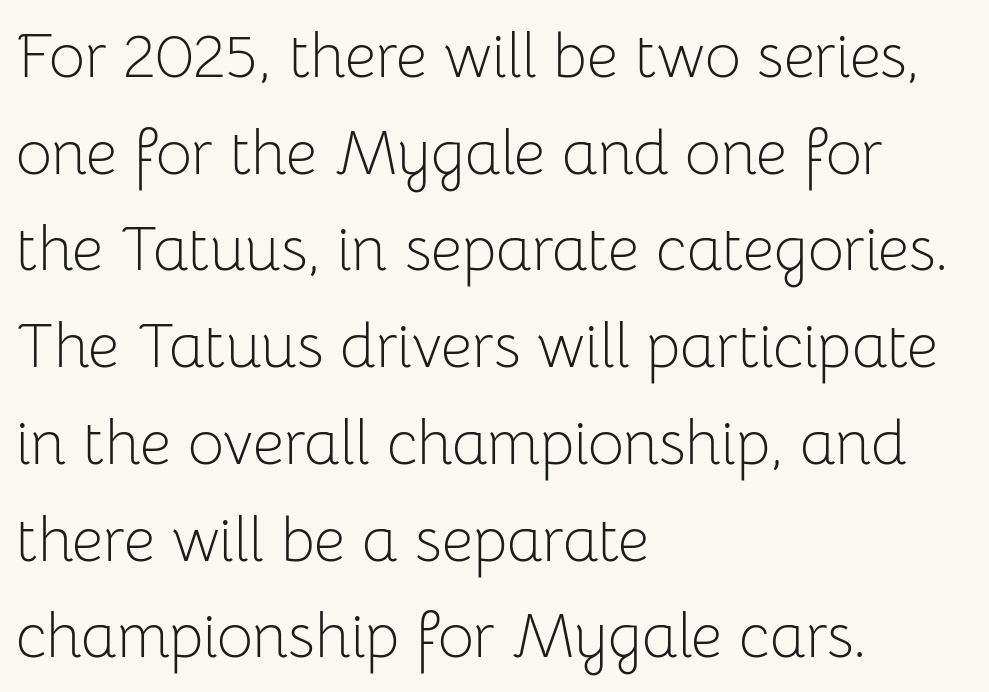
The text block is weighted toward the left margin, trailing off unevenly rightward. A quiet, ordinary-to-light weight characterises the typeface. The designer left line spacing at the default. Inter-character spacing is left at the font's built-in metrics. Vertical strokes here are truly vertical. A clean baseline with only descenders dipping below it.
